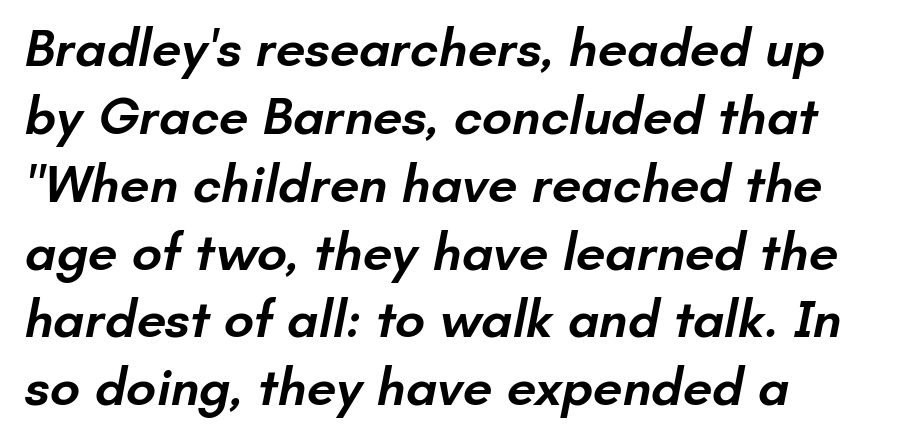
The image shows 53 px semibold sans-serif type; set normal line spacing (1.28x), normal letter spacing, not underlined; low stroke contrast and a small x-height.
